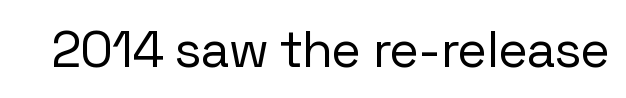
Q: Is the text bold? A: No.
Q: Is the text italic (slanted)? A: No, it is upright.
Q: Is the typeface a serif or a sans-serif typeface? A: Sans-serif.
Q: Is the text underlined? A: No.
Q: Is the spacing between letters normal or unusually wide? A: Normal.
Q: Width (condensed, normal, or wide)? A: Normal.
Q: Stroke contrast? A: Low.
Q: x-height? A: Medium.
Q: Monospaced? A: No.
